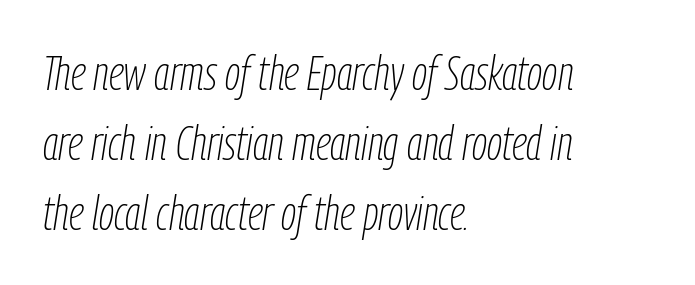
The image shows 48 px thin, condensed type, italic (leaning right); set left-aligned, normal line spacing (1.46x), normal letter spacing, not underlined; low stroke contrast and a medium x-height.
